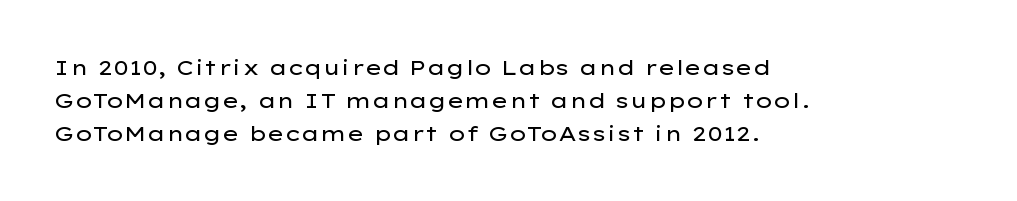
{"italic": "no", "bold": "no", "underline": "no", "align": "left", "line_spacing": "normal", "line_spacing_ratio": 1.57, "letter_spacing": "normal", "letter_spacing_em": 0.0, "glyph_px": 21}
